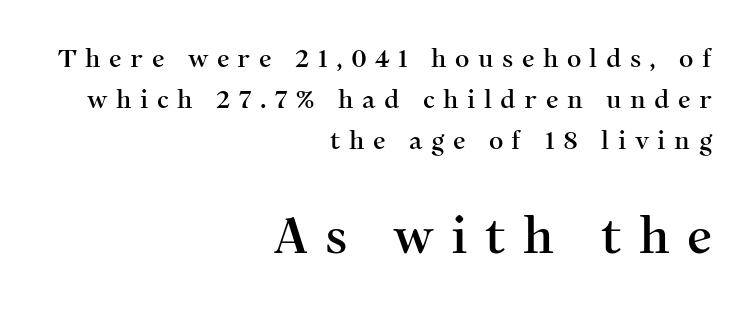
{"serif": "yes", "italic": "no", "width": "normal", "stroke_contrast": "medium", "x_height": "medium", "monospaced": "no", "underline": "no", "align": "right", "line_spacing": "normal", "line_spacing_ratio": 1.64, "letter_spacing": "wide", "letter_spacing_em": 0.34, "larger_block": "second", "size_ratio": 2.0, "glyph_px": 50}
